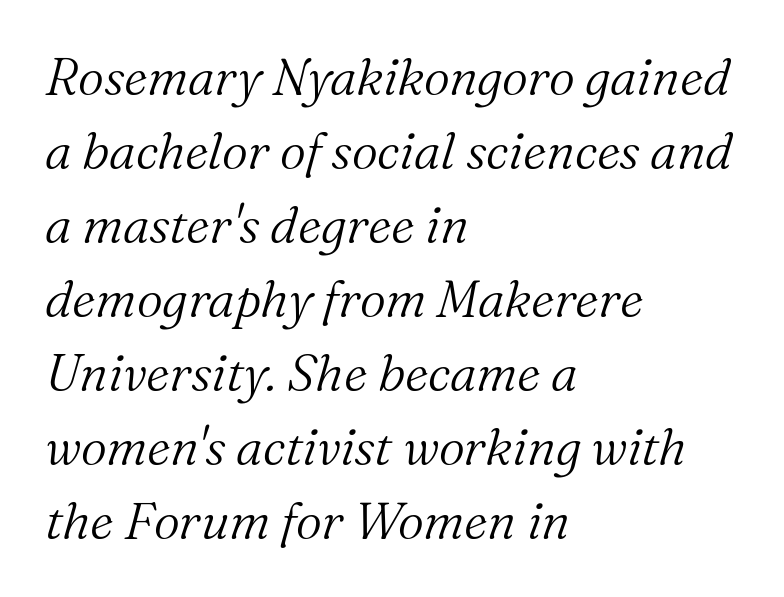
Q: Is the text bold? A: No.
Q: Is the text italic (slanted)? A: Yes, it leans right by about 16 degrees.
Q: Is the typeface a serif or a sans-serif typeface? A: Serif.
Q: Is the text underlined? A: No.
Q: How is the paragraph aligned? A: Left-aligned.
Q: Is the spacing between letters normal or unusually wide? A: Normal.
Q: Is the spacing between lines tight, normal or loose? A: Normal.
Q: Width (condensed, normal, or wide)? A: Normal.
Q: Stroke contrast? A: Medium.
Q: x-height? A: Medium.
Q: Monospaced? A: No.
